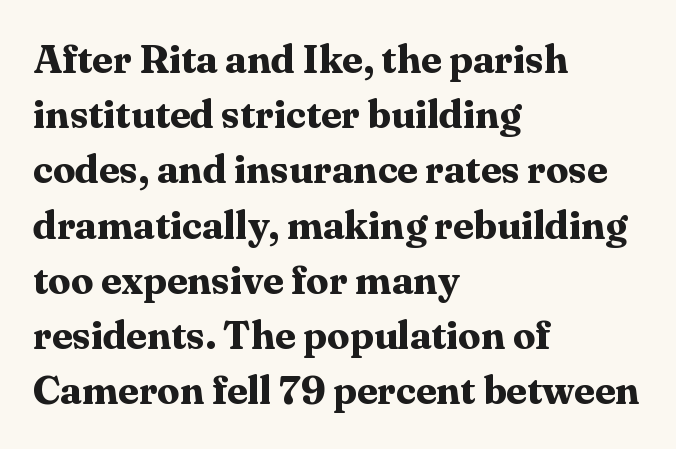
{"serif": "yes", "italic": "no", "bold": "yes", "weight": "bold", "width": "normal", "stroke_contrast": "medium", "x_height": "medium", "monospaced": "no", "underline": "no", "align": "left", "line_spacing": "normal", "line_spacing_ratio": 1.38, "letter_spacing": "normal", "letter_spacing_em": 0.0, "glyph_px": 40}
